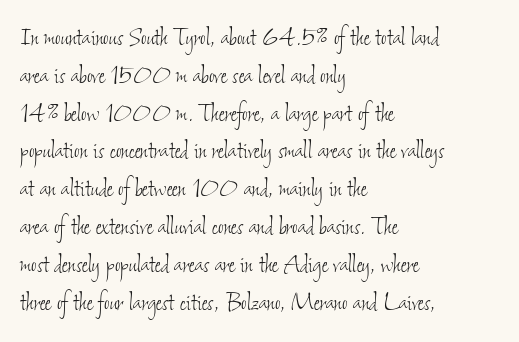
The image shows 30 px thin, condensed type; set left-aligned, normal line spacing (1.26x), normal letter spacing, not underlined; low stroke contrast and a small x-height.
